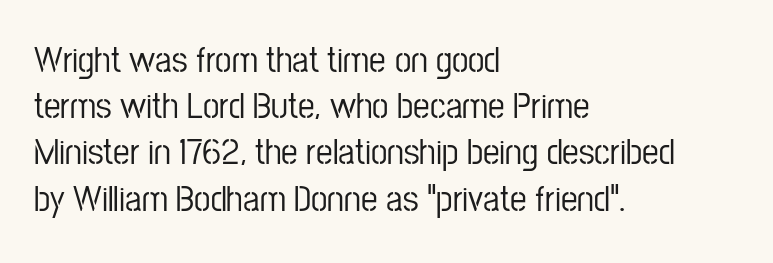
The image shows 37 px condensed sans-serif type, upright; set left-aligned, normal line spacing (1.25x), normal letter spacing, not underlined; low stroke contrast and a medium x-height.
